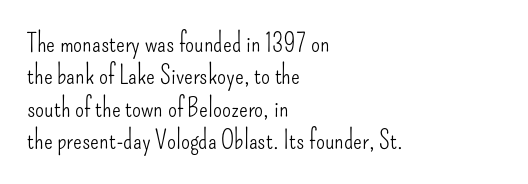
The image shows 26 px text type, upright; set left-aligned, normal line spacing (1.25x), normal letter spacing, not underlined.
